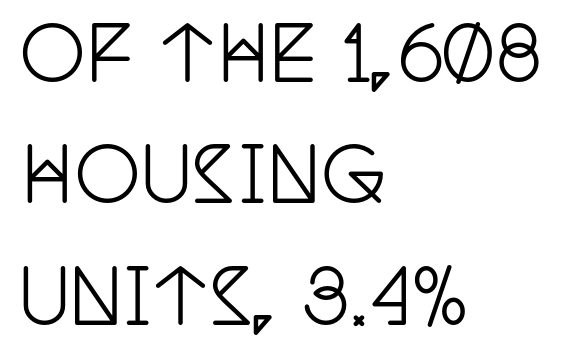
Spacing between characters is what you'd get straight out of the box. Has an underline been added? It has not. Little horizontal feet cap the strokes, marking this as serif type. The letters advance in unequal steps, a hallmark of proportional type.
